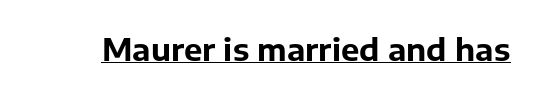
Q: Is the text bold? A: Yes.
Q: Is the text italic (slanted)? A: No, it is upright.
Q: Is the typeface a serif or a sans-serif typeface? A: Sans-serif.
Q: Is the text underlined? A: Yes.
Q: Is the spacing between letters normal or unusually wide? A: Normal.
Q: Width (condensed, normal, or wide)? A: Normal.
Q: Stroke contrast? A: Low.
Q: x-height? A: Medium.
Q: Monospaced? A: No.
